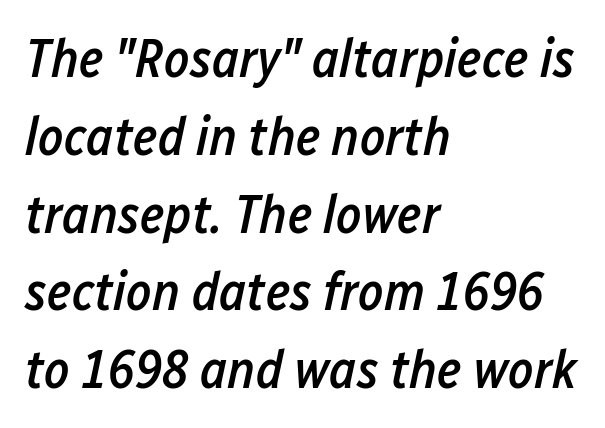
Q: Is the text bold? A: Semi-bold.
Q: Is the text italic (slanted)? A: Yes, it leans right by about 12 degrees.
Q: Is the text underlined? A: No.
Q: How is the paragraph aligned? A: Left-aligned.
Q: Is the spacing between letters normal or unusually wide? A: Normal.
Q: Is the spacing between lines tight, normal or loose? A: Normal.
Q: Width (condensed, normal, or wide)? A: Condensed.
Q: Stroke contrast? A: Low.
Q: x-height? A: Medium.
Q: Monospaced? A: No.
